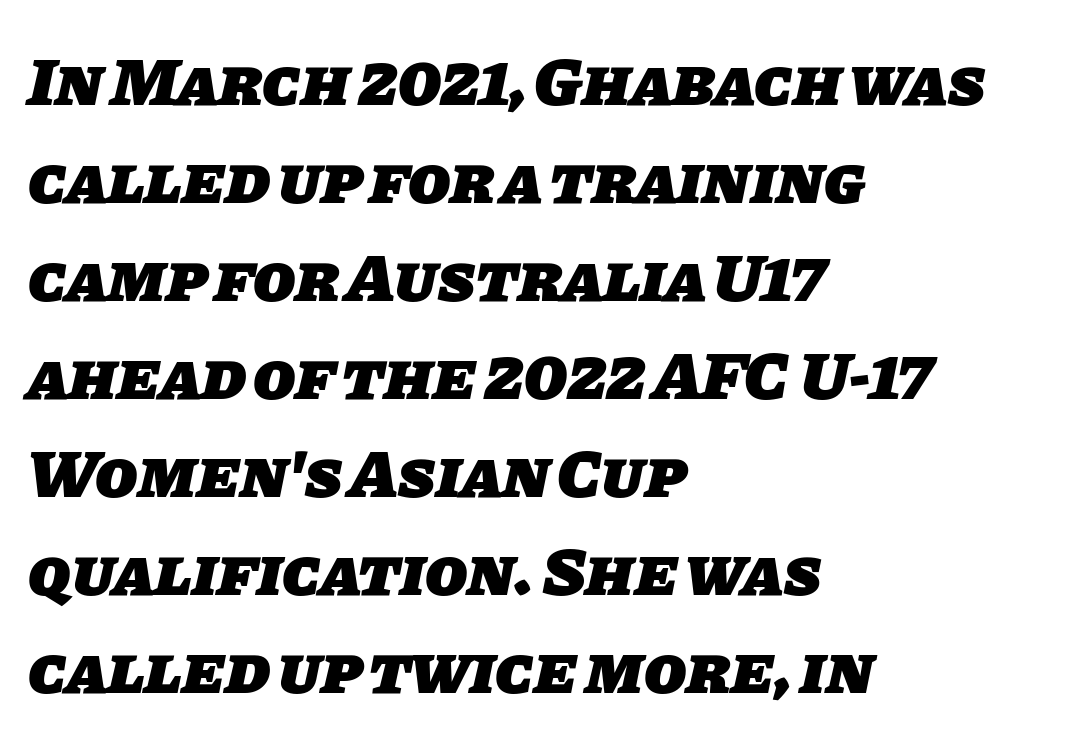
One glance says typical: line gaps are just what's usual. Look at the tracking — it's just the regular setting, nothing added. The strokes are fattened all the way to bold. Note the varied advance widths — an 'i' is clearly narrower than an 'm'. This rendering uses left alignment, leaving the right contour irregular.
